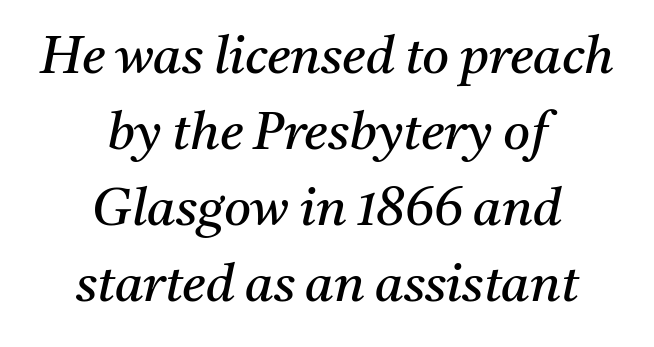
Q: Is the text bold? A: No.
Q: Is the text italic (slanted)? A: Yes, it leans right by about 11 degrees.
Q: Is the typeface a serif or a sans-serif typeface? A: Serif.
Q: Is the text underlined? A: No.
Q: How is the paragraph aligned? A: Centered.
Q: Is the spacing between letters normal or unusually wide? A: Normal.
Q: Is the spacing between lines tight, normal or loose? A: Normal.
Q: Width (condensed, normal, or wide)? A: Normal.
Q: Stroke contrast? A: Medium.
Q: x-height? A: Medium.
Q: Monospaced? A: No.
